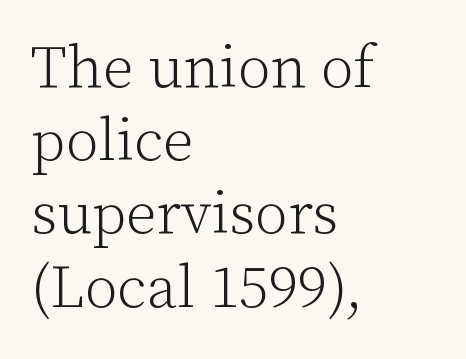
{"serif": "yes", "italic": "no", "bold": "no", "weight": "light", "width": "normal", "stroke_contrast": "low", "x_height": "medium", "monospaced": "no", "underline": "no", "align": "left", "line_spacing_ratio": 1.22, "letter_spacing": "normal", "letter_spacing_em": 0.0, "glyph_px": 60}
